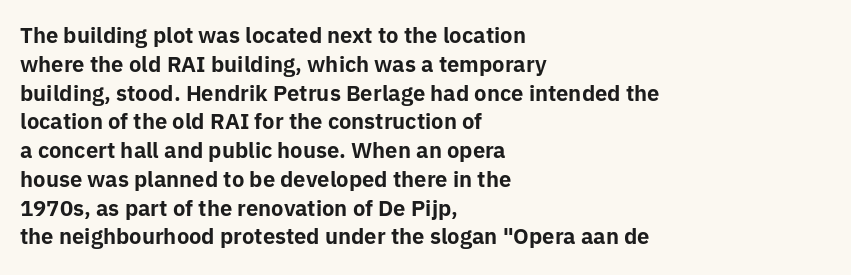
The image shows 21 px bold type, upright; set left-aligned, normal line spacing (1.37x), normal letter spacing, not underlined.
